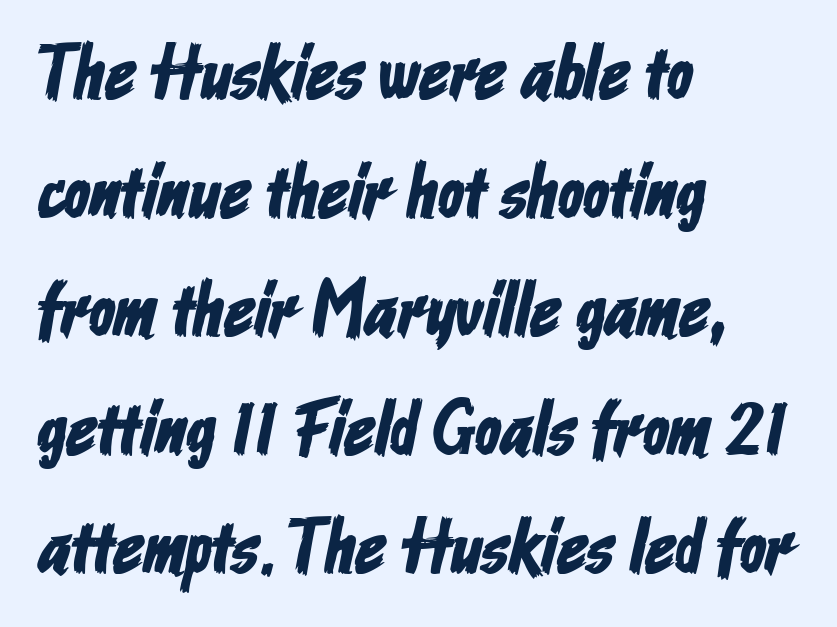
{"serif": "no", "width": "condensed", "stroke_contrast": "low", "x_height": "medium", "monospaced": "no", "underline": "no", "align": "left", "line_spacing": "normal", "line_spacing_ratio": 1.56, "letter_spacing": "normal", "letter_spacing_em": 0.0, "glyph_px": 76}
